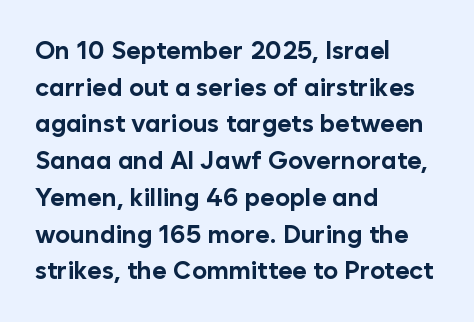
The image shows 25 px bold type, upright; set left-aligned, normal line spacing (1.47x), normal letter spacing, not underlined.
